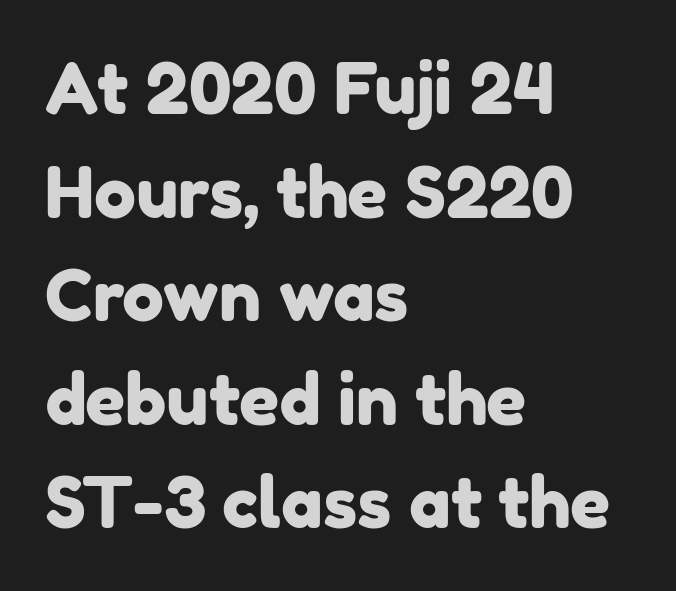
Look at the bottom of the vertical strokes: they stop flat, with no serifs. Descender tails drop into unmarked territory. Successive baselines arrive at the customary interval. Honestly, the letter spacing is just normal — you wouldn't notice it.
